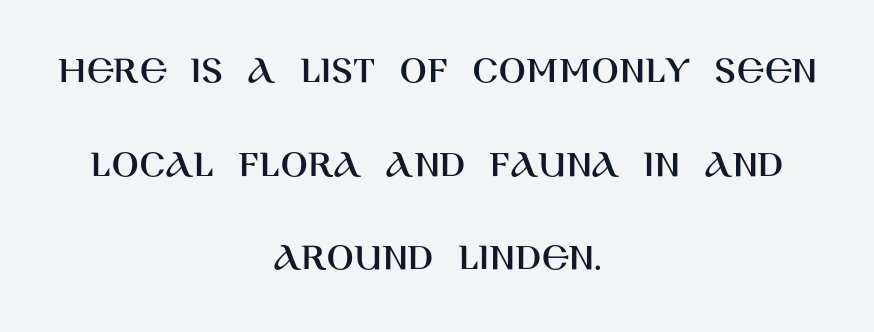
Q: Is the text italic (slanted)? A: No, it is upright.
Q: Is the typeface a serif or a sans-serif typeface? A: Sans-serif.
Q: Is the text underlined? A: No.
Q: How is the paragraph aligned? A: Centered.
Q: Is the spacing between letters normal or unusually wide? A: Normal.
Q: Is the spacing between lines tight, normal or loose? A: Loose.
Q: Width (condensed, normal, or wide)? A: Normal.
Q: Stroke contrast? A: High.
Q: x-height? A: Large.
Q: Monospaced? A: No.
